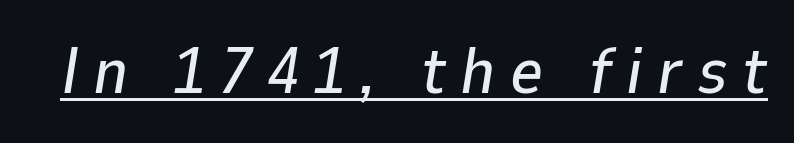
Q: Is the text italic (slanted)? A: Yes, it leans right by about 9 degrees.
Q: Is the text underlined? A: Yes.
Q: Is the spacing between letters normal or unusually wide? A: Unusually wide.
Q: Width (condensed, normal, or wide)? A: Normal.
Q: Stroke contrast? A: Low.
Q: x-height? A: Medium.
Q: Monospaced? A: No.
